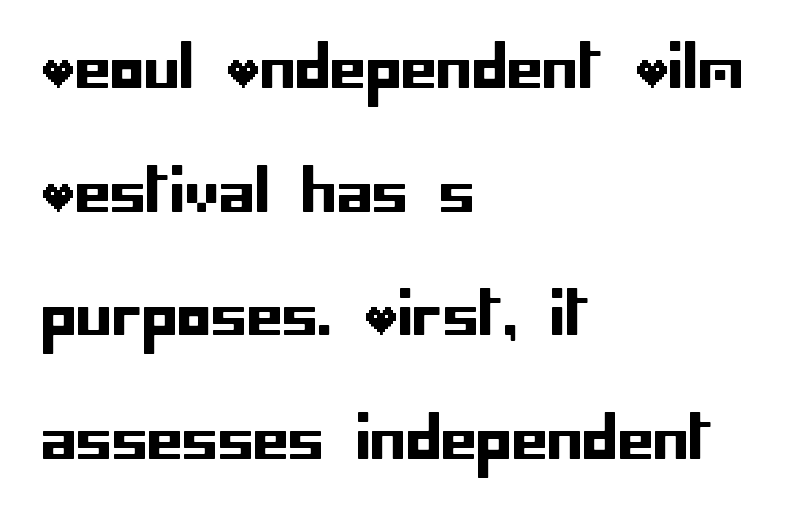
The image shows 57 px sans-serif type, upright; set left-aligned, loose line spacing (2.17x), normal letter spacing, not underlined; low stroke contrast and a large x-height.
